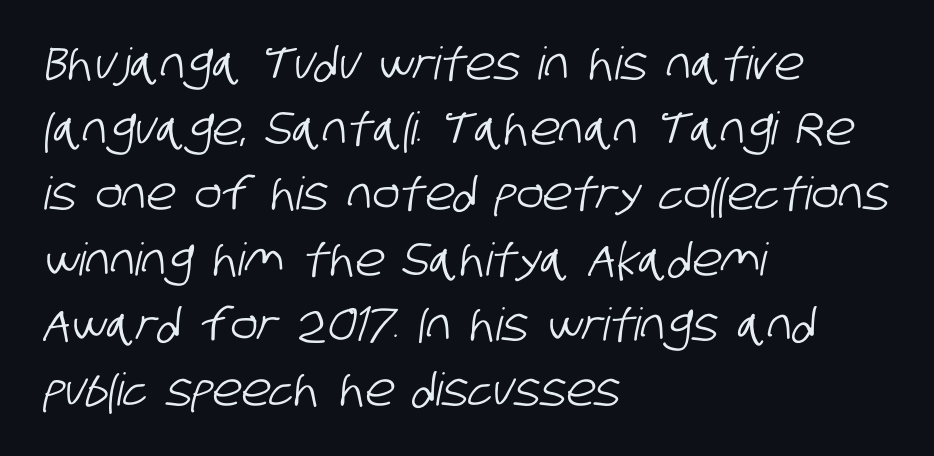
{"serif": "no", "width": "condensed", "stroke_contrast": "low", "x_height": "large", "monospaced": "no", "underline": "no", "align": "left", "line_spacing": "normal", "line_spacing_ratio": 1.45, "letter_spacing": "normal", "letter_spacing_em": 0.0, "glyph_px": 45}
